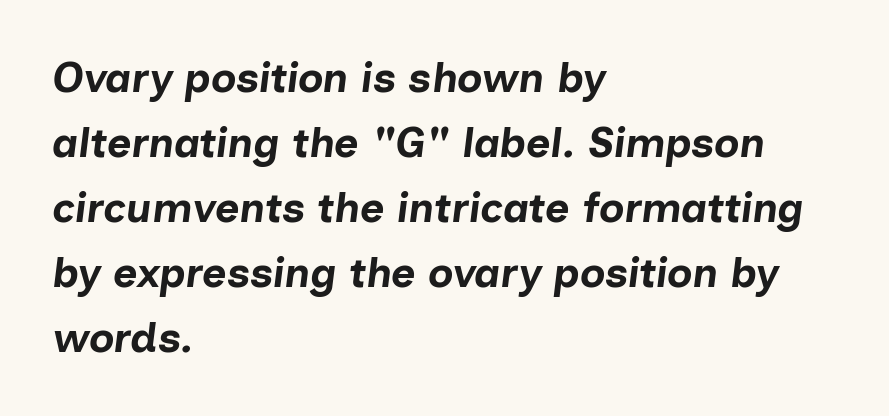
{"italic": "yes", "lean": "right", "slant_degrees": 7, "bold": "yes", "weight": "bold", "width": "normal", "stroke_contrast": "low", "x_height": "medium", "monospaced": "no", "underline": "no", "align": "left", "line_spacing": "normal", "line_spacing_ratio": 1.55, "letter_spacing": "normal", "letter_spacing_em": 0.0, "glyph_px": 42}
